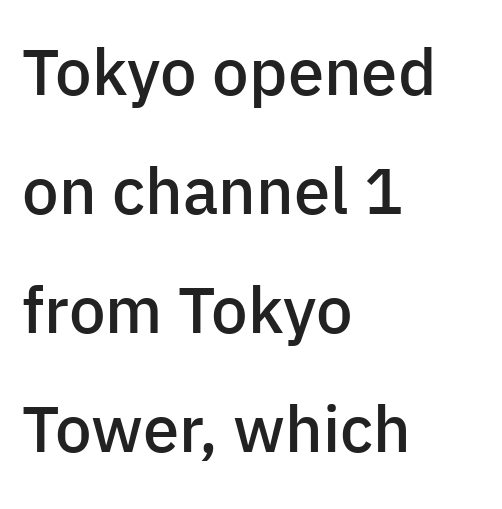
The image shows 65 px semibold sans-serif type, upright; set left-aligned, line spacing 1.83x, normal letter spacing, not underlined; low stroke contrast and a medium x-height.
